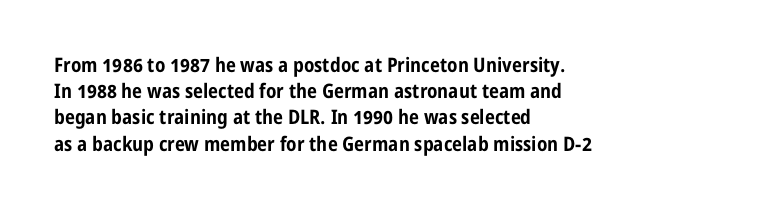
Leftover space on each line is placed entirely after the last word. Honestly, the row spacing looks completely unremarkable. This sample uses an upright cut, with every glyph sitting square on the baseline. A typesetter would call this zero additional tracking. Check the space under the baseline: it is left empty.
